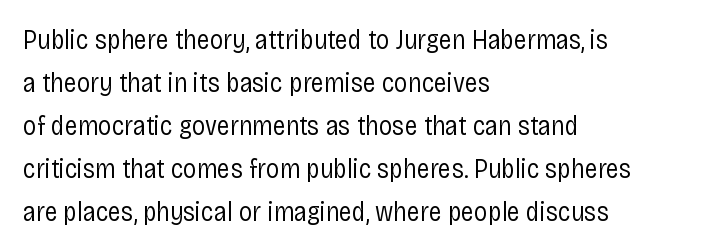
{"italic": "no", "bold": "no", "underline": "no", "align": "left", "line_spacing": "normal", "line_spacing_ratio": 1.59, "letter_spacing": "normal", "letter_spacing_em": 0.0, "glyph_px": 27}
